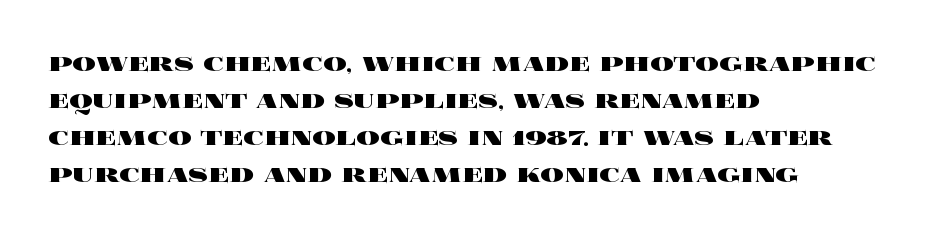
{"italic": "no", "bold": "yes", "weight": "heavy", "width": "wide", "x_height": "large", "monospaced": "no", "underline": "no", "align": "left", "line_spacing": "normal", "line_spacing_ratio": 1.28, "letter_spacing": "normal", "letter_spacing_em": 0.0, "glyph_px": 29}
